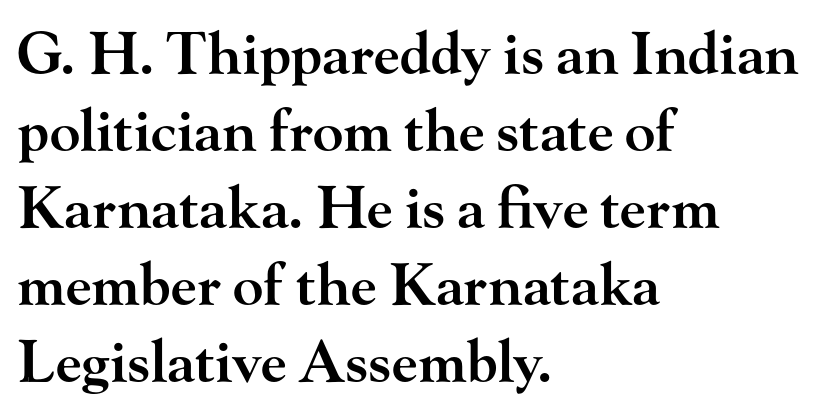
The passage shown is semibold, sitting just below true bold. Does the lettering tilt? It doesn't — this is upright. Baseline-to-baseline distance is the conventional proportion of letter height. Default kerning and tracking; the words read as compact shapes. Unmarked baselines from the first word to the last. Note the varied advance widths — an 'i' is clearly narrower than an 'm'.
